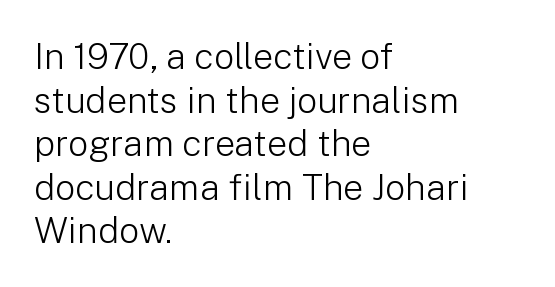
The image shows 36 px light sans-serif type, upright; set left-aligned, line spacing 1.21x, normal letter spacing, not underlined; low stroke contrast and a medium x-height.
